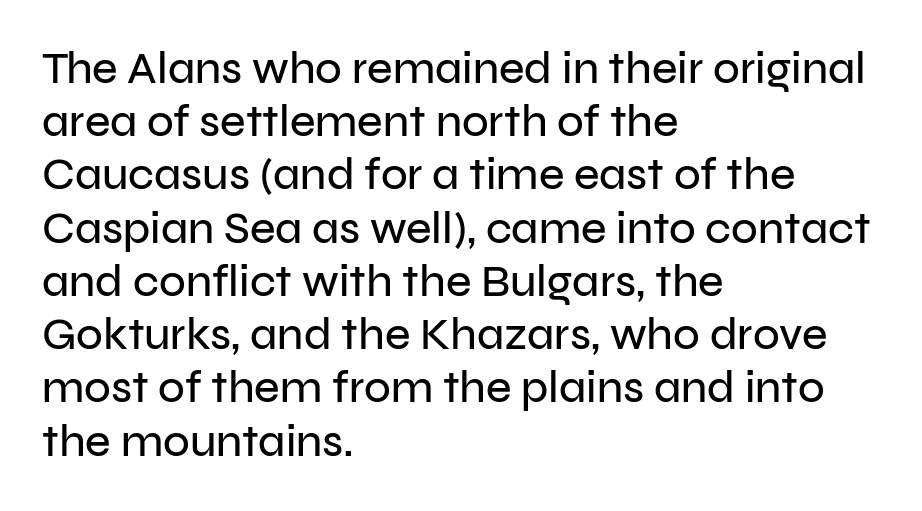
The image shows 44 px sans-serif type, upright; set left-aligned, line spacing 1.21x, normal letter spacing, not underlined; low stroke contrast and a medium x-height.
